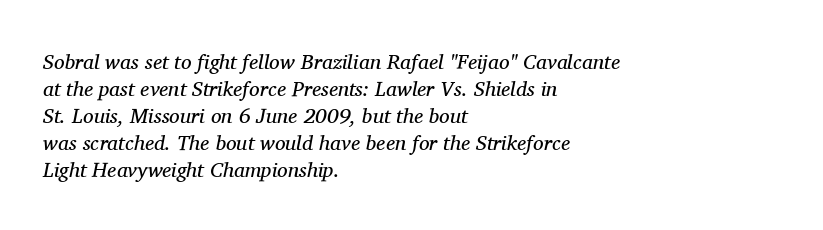
Observe the ordinary spacing: letters are neighbours, not strangers. Reading down the column, the eye jumps a familiar distance to each next line. The strokes carry an ordinary text weight at most. The lines are quadded left. The strip under each line holds only bare page. This is oblique type, the kind used for emphasis or titles.
